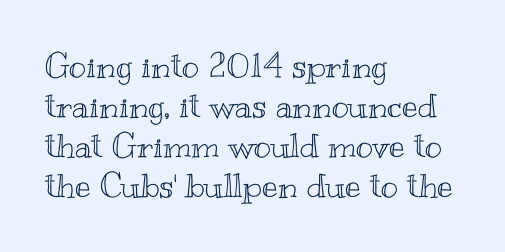
Notice how the passage keeps a crisp vertical edge on the left only. Tracking here is standard; glyphs follow each other at the usual distance. Rule under the text: the space is simply empty. Is there any slant? The stems are plumb.
